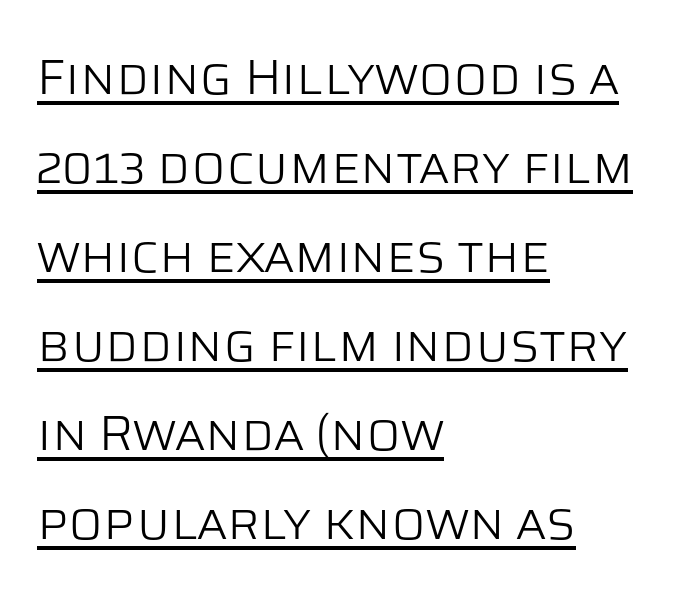
Spacing verdict: proportional, widths tailored to each character. Is the type heavy? It reads as light-to-regular instead. The line texture is even and compact thanks to regular tracking. Ordinary non-slanted type is in use.
